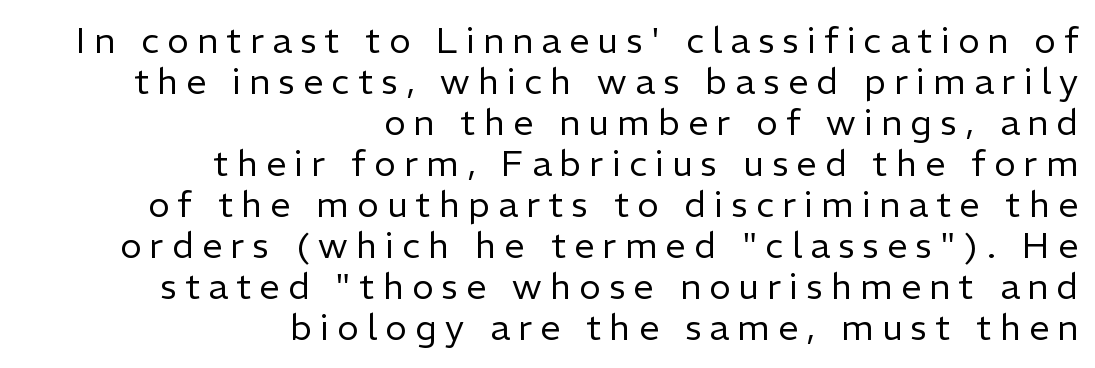
Q: Is the text bold? A: No.
Q: Is the text italic (slanted)? A: No, it is upright.
Q: Is the typeface a serif or a sans-serif typeface? A: Sans-serif.
Q: Is the text underlined? A: No.
Q: How is the paragraph aligned? A: Right-aligned.
Q: Is the spacing between letters normal or unusually wide? A: Unusually wide.
Q: Is the spacing between lines tight, normal or loose? A: Tight.
Q: Width (condensed, normal, or wide)? A: Normal.
Q: Stroke contrast? A: Low.
Q: x-height? A: Medium.
Q: Monospaced? A: No.
